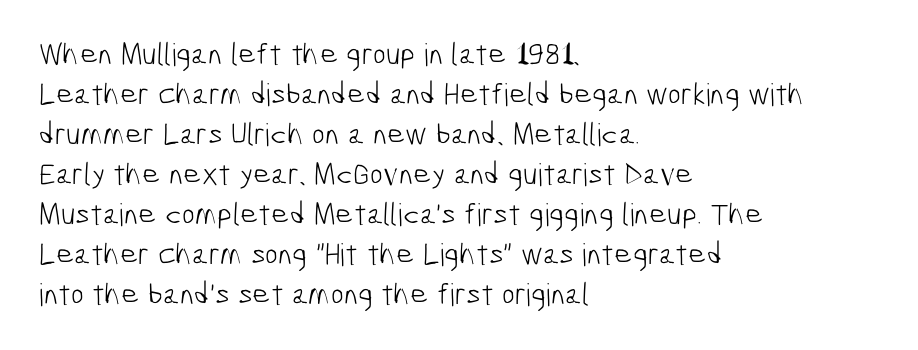
The gaps between neighbouring characters are ordinary and unremarkable. Plain, unruled lines of type. No feet cap the strokes, marking this as sans-serif type. Note the varied advance widths — an 'i' is clearly narrower than an 'm'. Horizontal alignment here is leftward, the default for most running prose. The space between consecutive lines is moderate.
